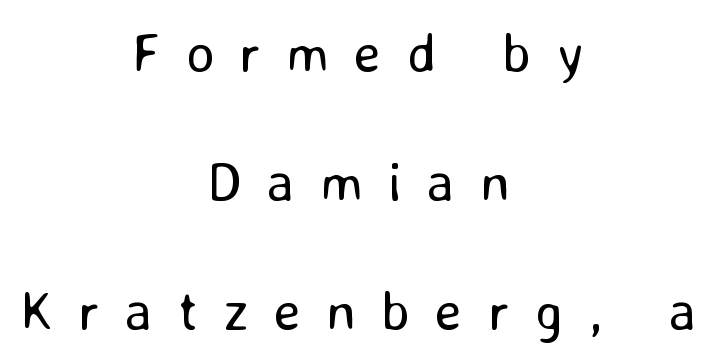
Tracking here is generous; glyphs stand well apart from one another. Vertically, the passage feels expansive, rows floating well apart. The typesetter chose a symmetrical, centered arrangement here. Grotesque or geometric, the face here clearly has no serifs. Quick note: underline off.
